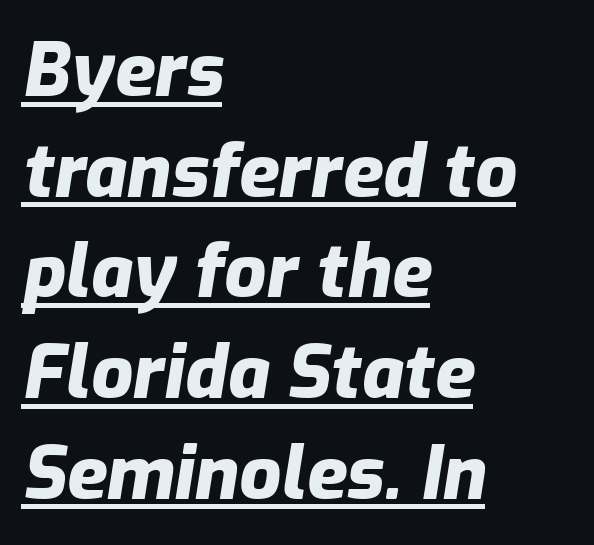
Horizontal bands of white between lines are of average thickness. Character widths vary here, with narrow letters taking less room than wide ones. Each line of the rendering has a horizontal stroke beneath the glyphs. Each line starts at the same left margin while the right side varies.
